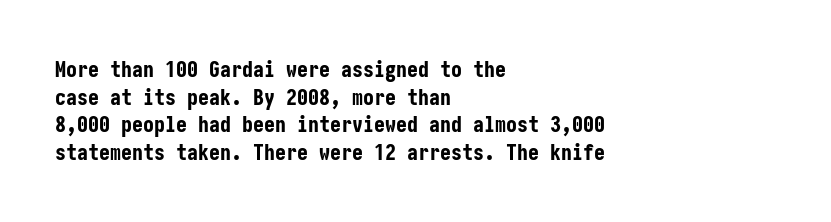
The image shows 22 px bold type, upright; set left-aligned, normal line spacing (1.26x), normal letter spacing, not underlined.
